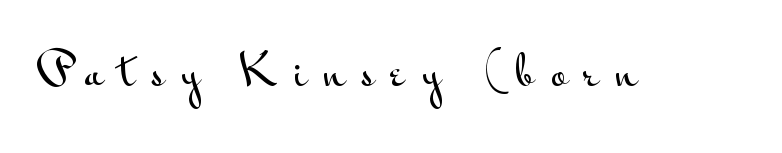
{"serif": "no", "width": "wide", "stroke_contrast": "medium", "x_height": "small", "monospaced": "no", "underline": "no", "letter_spacing": "wide", "letter_spacing_em": 0.4, "glyph_px": 42}
